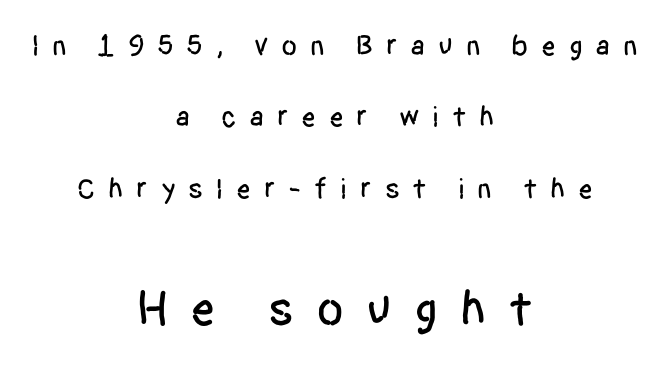
Is the block centered? Yes — each line is placed symmetrically about the middle. This rendering features lettering with no underline. You can tell from the bare stems that sans-serif type was used. The lines are spread far apart with generous leading. The line texture is sparse and dotted thanks to wide tracking.
